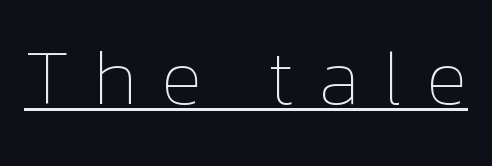
The image shows 77 px thin type, upright; set unusually wide letter spacing (+0.3 em), underlined; low stroke contrast and a medium x-height.
